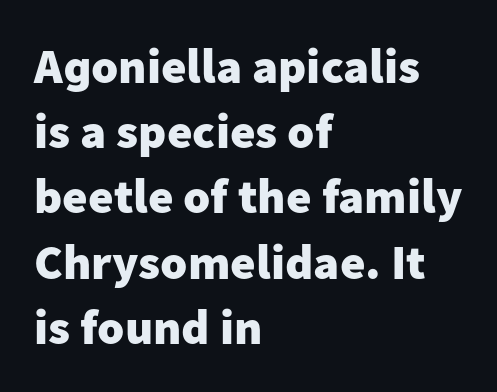
{"serif": "no", "italic": "no", "bold": "yes", "weight": "heavy", "width": "normal", "stroke_contrast": "low", "x_height": "medium", "monospaced": "no", "underline": "no", "align": "left", "line_spacing": "normal", "line_spacing_ratio": 1.33, "letter_spacing": "normal", "letter_spacing_em": 0.0, "glyph_px": 49}
